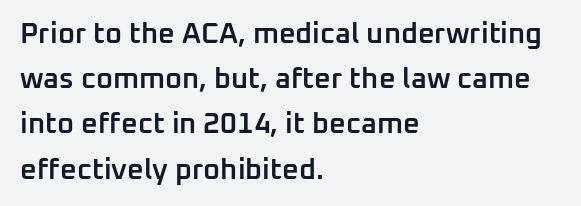
Does the leading feel generous? No, just average. How heavy is the stroke? Medium-heavy — a semibold, shy of bold. You could not count columns in this text — the font is proportionally spaced. Is the letter spacing exaggerated? No — it looks like the ordinary default.
